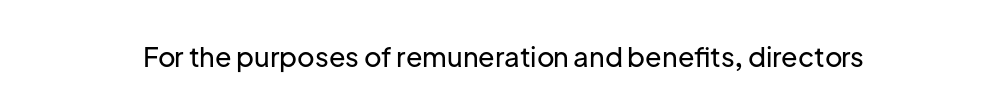
{"italic": "no", "underline": "no", "letter_spacing": "normal", "letter_spacing_em": 0.0, "glyph_px": 27}
